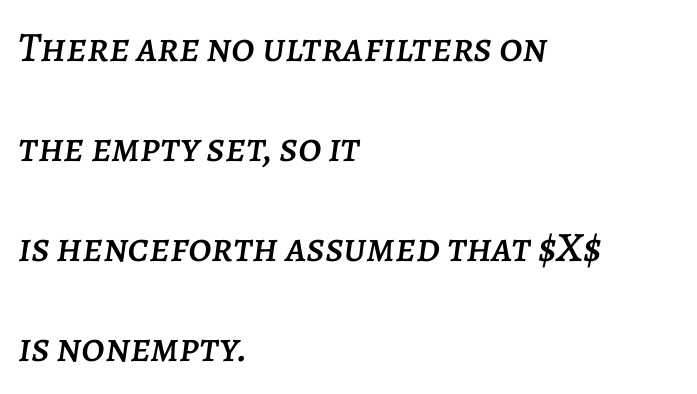
{"italic": "yes", "lean": "right", "slant_degrees": 7, "width": "normal", "stroke_contrast": "low", "x_height": "large", "monospaced": "no", "underline": "no", "align": "left", "line_spacing": "loose", "line_spacing_ratio": 2.38, "letter_spacing": "normal", "letter_spacing_em": 0.0, "glyph_px": 42}
